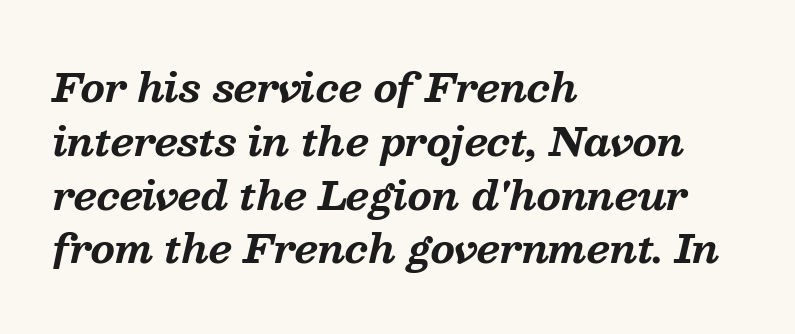
{"serif": "yes", "italic": "yes", "lean": "right", "slant_degrees": 13, "bold": "yes", "weight": "bold", "width": "normal", "stroke_contrast": "medium", "x_height": "medium", "monospaced": "no", "underline": "no", "align": "left", "line_spacing": "normal", "line_spacing_ratio": 1.38, "letter_spacing": "normal", "letter_spacing_em": 0.0, "glyph_px": 39}
